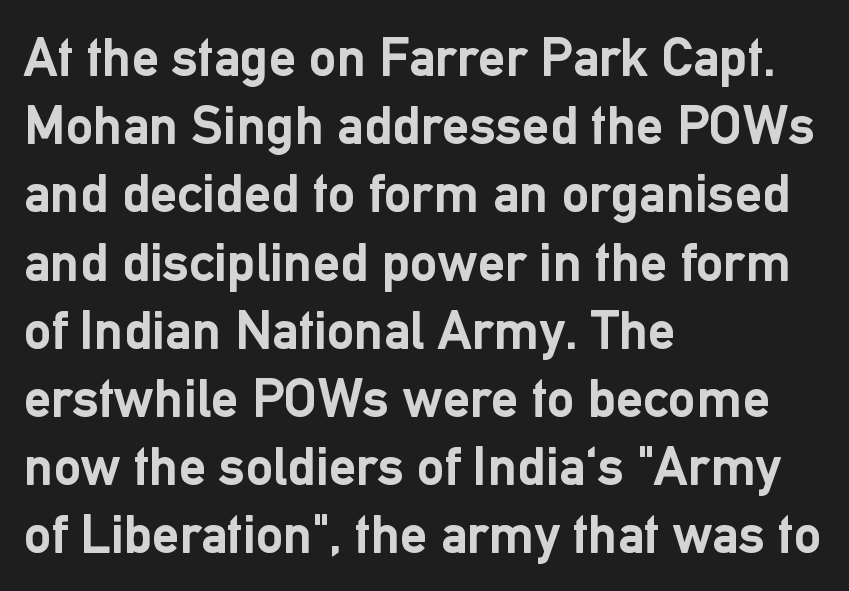
Q: Is the text bold? A: Yes.
Q: Is the text italic (slanted)? A: No, it is upright.
Q: Is the typeface a serif or a sans-serif typeface? A: Sans-serif.
Q: Is the text underlined? A: No.
Q: How is the paragraph aligned? A: Left-aligned.
Q: Is the spacing between letters normal or unusually wide? A: Normal.
Q: Width (condensed, normal, or wide)? A: Normal.
Q: Stroke contrast? A: Low.
Q: x-height? A: Medium.
Q: Monospaced? A: No.
